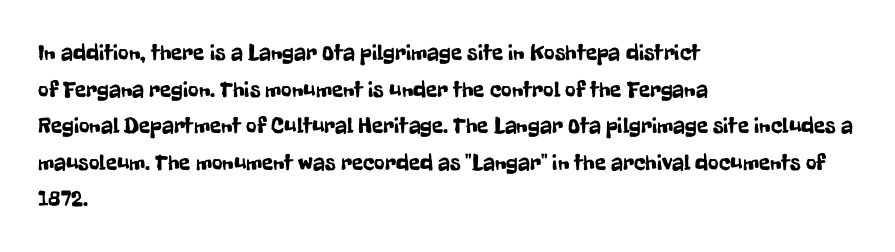
{"italic": "no", "underline": "no", "align": "left", "line_spacing": "normal", "line_spacing_ratio": 1.59, "letter_spacing": "normal", "letter_spacing_em": 0.0, "glyph_px": 23}
